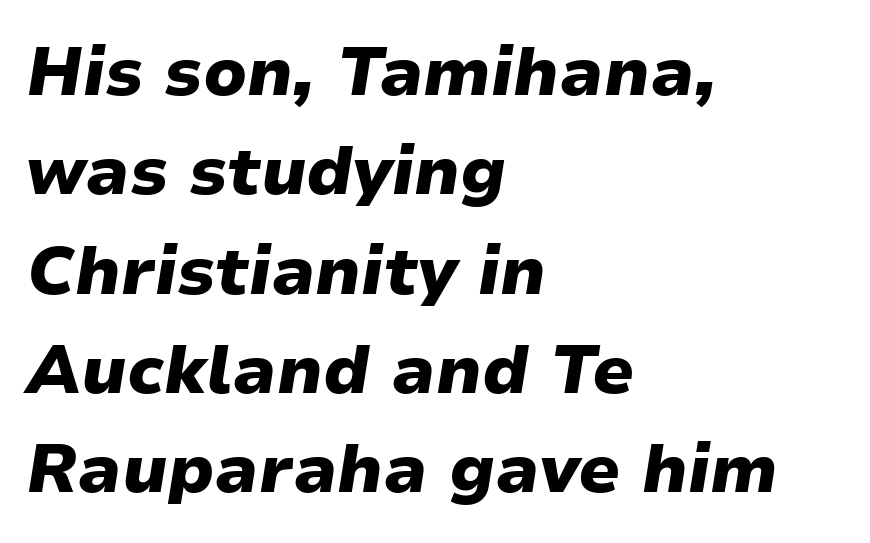
The horizontal fit of the characters is conventional and even. Is there much room between lines? A standard amount, neither cramped nor airy. This is heavy type, rendered in bold. The passage shown leans; its letterforms are oblique. Just letters on the line, the space beneath them empty.
